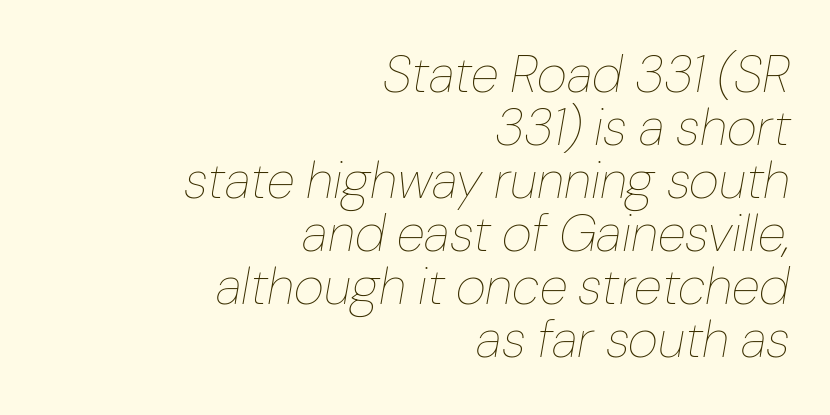
Looks like regular typesetting: each glyph gets only the width it needs. Caption: multi-line text, flush right, ragged left. Summary of weight: not heavy and not bold. Rows of type sit shoulder to shoulder in the vertical direction.
